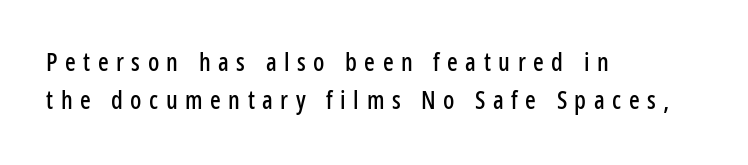
Q: Is the text italic (slanted)? A: No, it is upright.
Q: Is the text underlined? A: No.
Q: How is the paragraph aligned? A: Left-aligned.
Q: Is the spacing between letters normal or unusually wide? A: Unusually wide.
Q: Is the spacing between lines tight, normal or loose? A: Normal.
